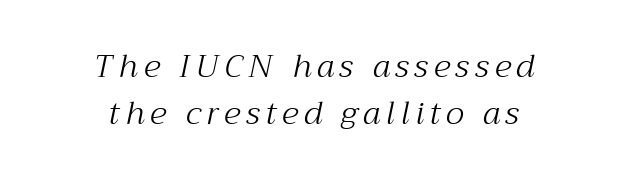
I'd call this a serif setting — the letters wear small feet. Quick note: underline off. Here the designer chose a conventional face with non-uniform glyph widths. Each new line begins a customary step beneath the previous one.
